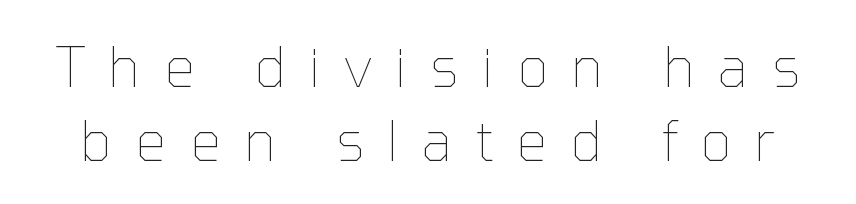
{"italic": "no", "bold": "no", "weight": "thin", "width": "normal", "stroke_contrast": "low", "x_height": "medium", "monospaced": "no", "underline": "no", "line_spacing": "normal", "line_spacing_ratio": 1.34, "letter_spacing": "wide", "letter_spacing_em": 0.42, "glyph_px": 55}
